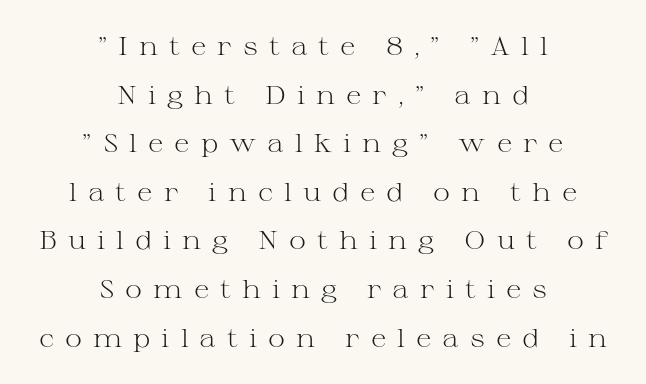
{"italic": "no", "bold": "no", "underline": "no", "align": "center", "line_spacing_ratio": 1.87, "letter_spacing": "wide", "letter_spacing_em": 0.42, "glyph_px": 26}
